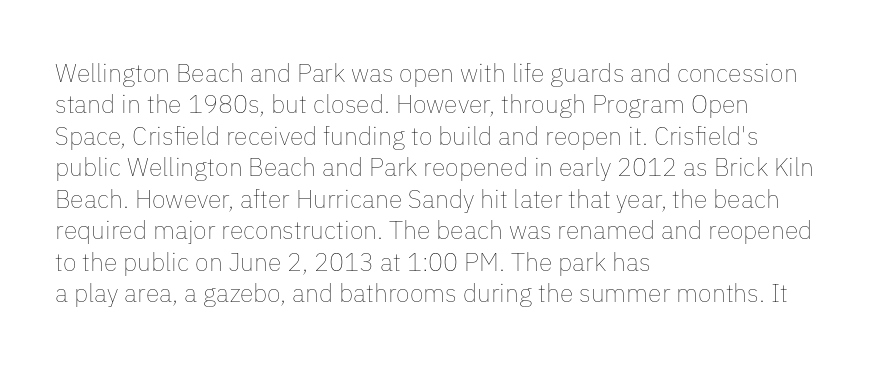
No letter is thick-stroked: the sample isn't bold. This is roman type, the default non-slanted kind. One glance says typical: line gaps are just what's usual. Plain, unruled lines of type. This sample is left-justified, so line endings fall wherever the words run out.
